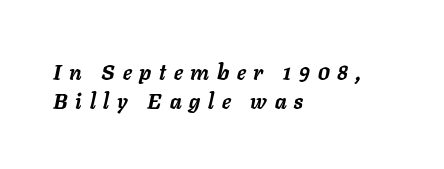
The image shows 21 px bold type, italic (leaning right); set left-aligned, normal line spacing (1.37x), unusually wide letter spacing (+0.37 em), not underlined.
